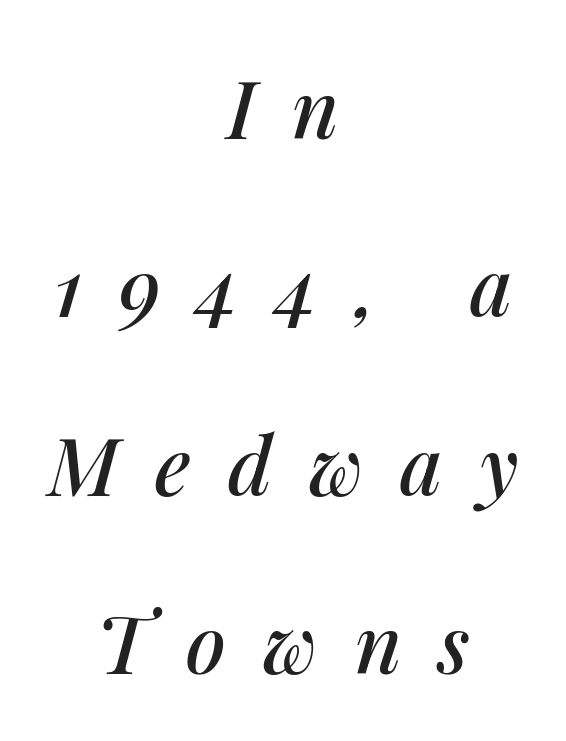
{"italic": "yes", "lean": "right", "slant_degrees": 14, "width": "normal", "stroke_contrast": "medium", "x_height": "medium", "monospaced": "no", "underline": "no", "align": "center", "line_spacing": "loose", "line_spacing_ratio": 2.23, "letter_spacing": "wide", "letter_spacing_em": 0.46, "glyph_px": 80}
